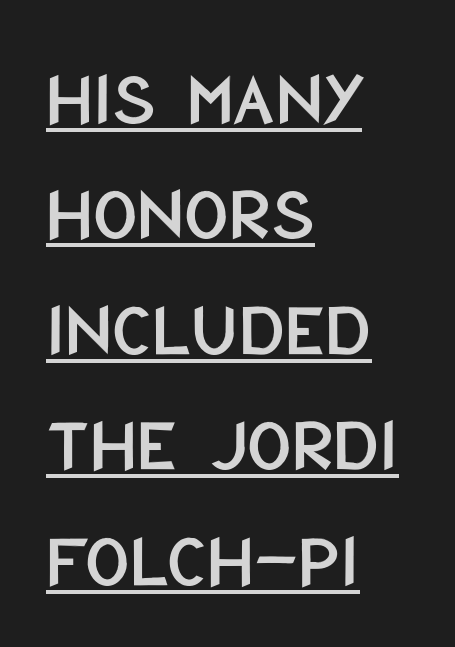
{"serif": "no", "italic": "no", "width": "condensed", "stroke_contrast": "low", "x_height": "large", "monospaced": "no", "underline": "yes", "align": "left", "line_spacing": "normal", "line_spacing_ratio": 1.5, "letter_spacing": "normal", "letter_spacing_em": 0.0, "glyph_px": 77}
